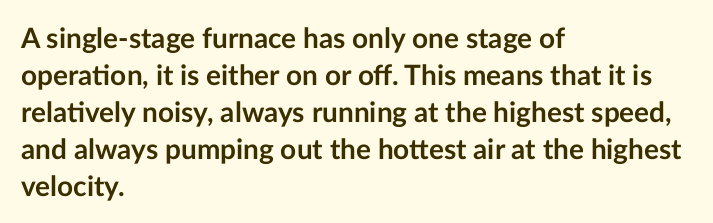
Its strokes are broad and dark, the hallmark of bold type. Tracking value appears to be zero — textbook default spacing. Is this a fixed-width face? No — the glyphs have proportional, varying widths. The paragraph shown leans on its left margin. Tall strokes in this sample are plumb rather than angled.
